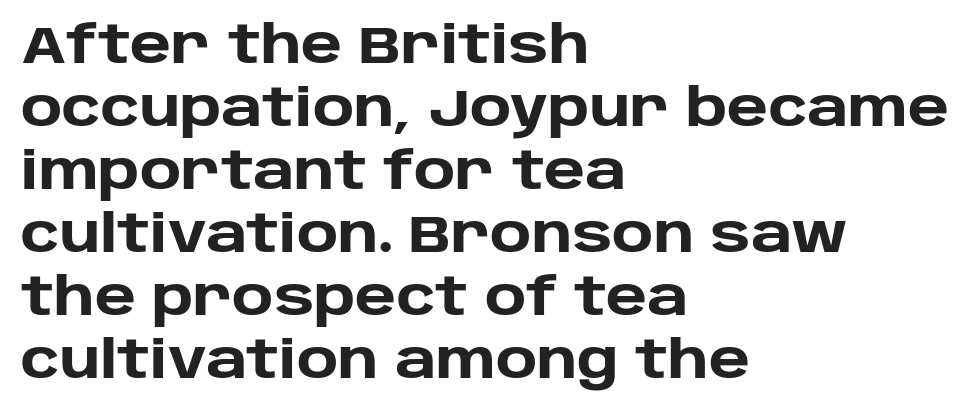
A roman cut, with each character standing at attention. Serif or sans? Sans — the stroke terminals are bare. Compared with typical body copy, the letter spacing here is the same. Spacing verdict: proportional, widths tailored to each character. Rule under the text: the space is simply empty.
